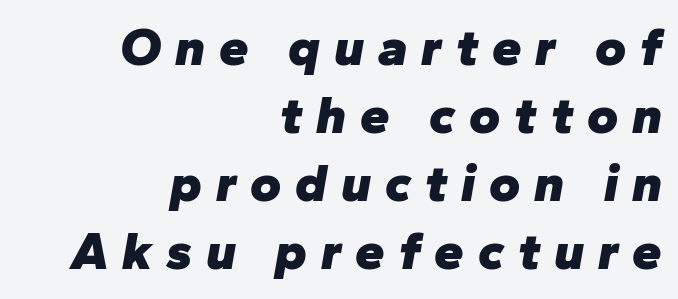
Do the characters align in a grid? No, the font is proportional. Loose tracking; the words dissolve into strings of separated letters. Vertical spacing — default. The passage shown leans; its letterforms are oblique. I'd describe the lettering as bold — thick and assertive. Visually the block forms a straight wall on the right and a jagged coastline on the left.
